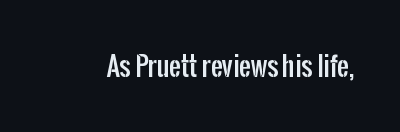
{"italic": "no", "underline": "no", "letter_spacing": "normal", "letter_spacing_em": 0.0, "glyph_px": 26}
